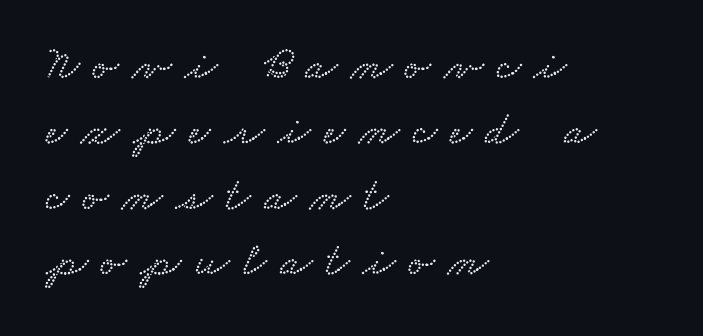
Q: Is the text underlined? A: No.
Q: How is the paragraph aligned? A: Left-aligned.
Q: Is the spacing between letters normal or unusually wide? A: Unusually wide.
Q: Is the spacing between lines tight, normal or loose? A: Normal.
Q: Width (condensed, normal, or wide)? A: Wide.
Q: Stroke contrast? A: Low.
Q: x-height? A: Small.
Q: Monospaced? A: No.
